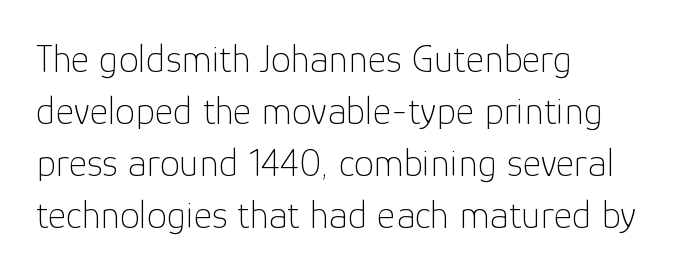
The image shows 40 px thin sans-serif type, upright; set left-aligned, normal line spacing (1.3x), normal letter spacing, not underlined; low stroke contrast and a medium x-height.
